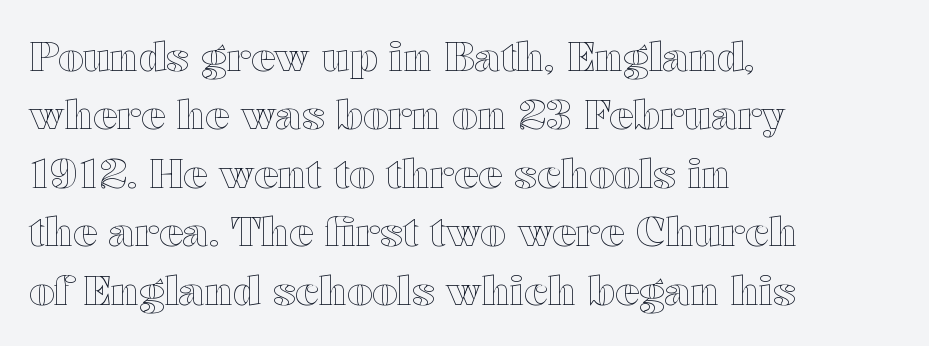
The image shows 40 px wide type, upright; set left-aligned, normal line spacing (1.46x), normal letter spacing, not underlined; a medium x-height.
